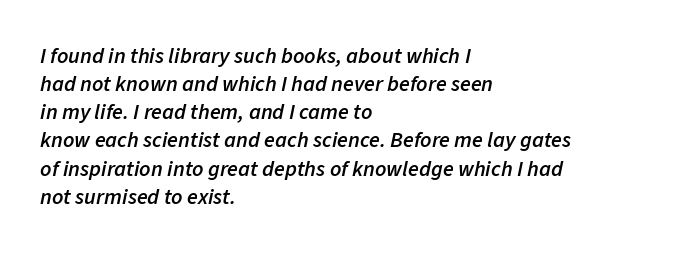
Q: Is the text bold? A: Semi-bold.
Q: Is the text italic (slanted)? A: Yes, it leans right by about 11 degrees.
Q: Is the text underlined? A: No.
Q: How is the paragraph aligned? A: Left-aligned.
Q: Is the spacing between letters normal or unusually wide? A: Normal.
Q: Is the spacing between lines tight, normal or loose? A: Normal.
